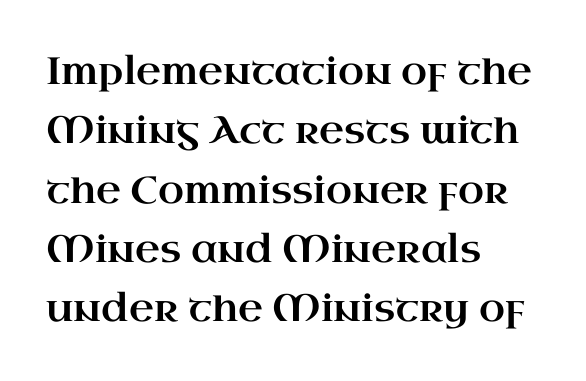
{"serif": "yes", "italic": "no", "width": "wide", "stroke_contrast": "high", "x_height": "small", "monospaced": "no", "underline": "no", "align": "left", "line_spacing": "normal", "line_spacing_ratio": 1.56, "letter_spacing": "normal", "letter_spacing_em": 0.0, "glyph_px": 38}
